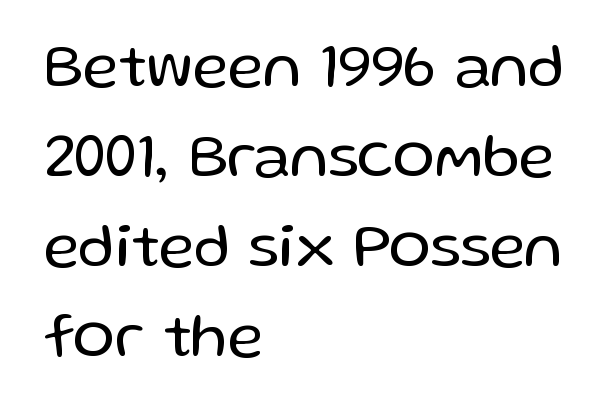
{"serif": "no", "italic": "no", "bold": "no", "weight": "regular", "width": "normal", "stroke_contrast": "low", "x_height": "medium", "monospaced": "no", "underline": "no", "align": "left", "line_spacing": "normal", "line_spacing_ratio": 1.43, "letter_spacing": "normal", "letter_spacing_em": 0.0, "glyph_px": 63}
